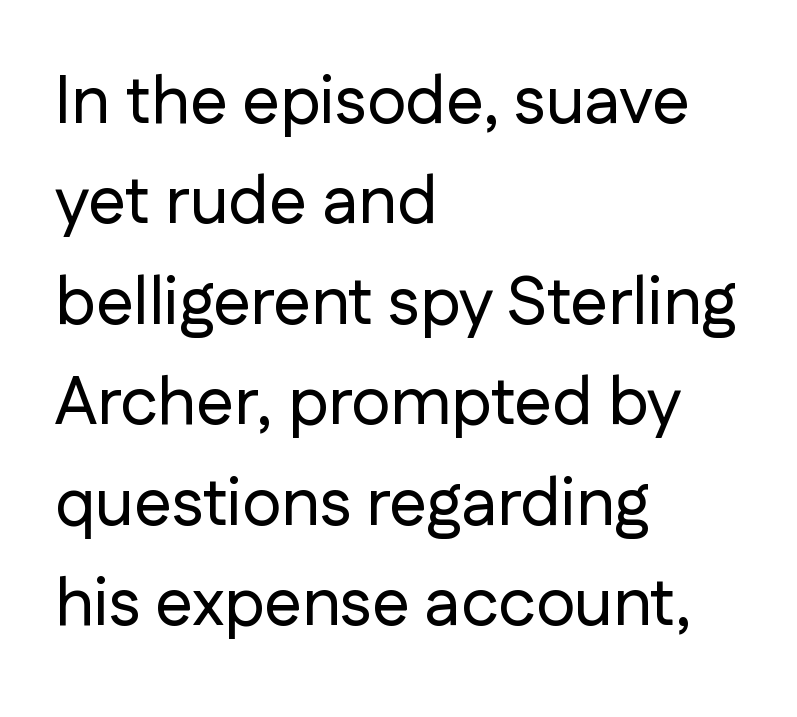
Compared with a centered layout, this one pins lines to the left instead. Honestly, the row spacing looks completely unremarkable. Each row of text sits above clean, open space. Italic? Not at all — the glyphs are vertical. This sample uses plain, unmodified letter spacing.
